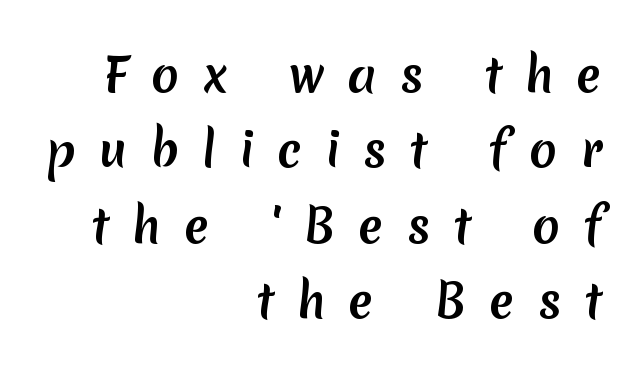
Q: Is the typeface a serif or a sans-serif typeface? A: Sans-serif.
Q: Is the text underlined? A: No.
Q: How is the paragraph aligned? A: Right-aligned.
Q: Is the spacing between letters normal or unusually wide? A: Unusually wide.
Q: Is the spacing between lines tight, normal or loose? A: Normal.
Q: Width (condensed, normal, or wide)? A: Normal.
Q: Stroke contrast? A: Medium.
Q: x-height? A: Medium.
Q: Monospaced? A: No.
